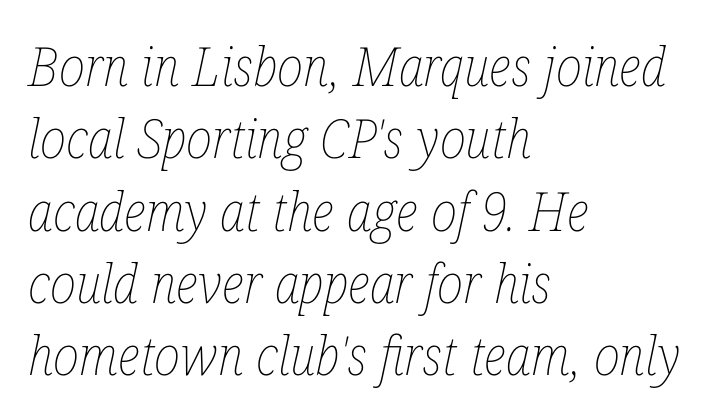
The image shows 54 px thin, condensed type, italic (leaning right); set left-aligned, normal line spacing (1.34x), normal letter spacing, not underlined; low stroke contrast and a medium x-height.
